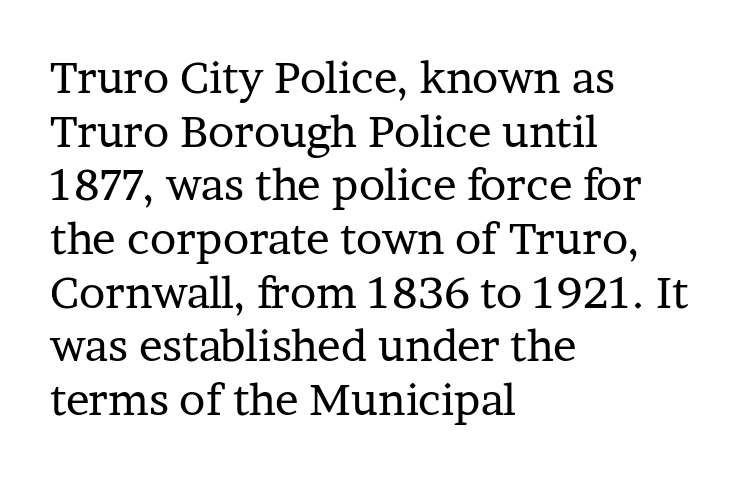
Q: Is the text bold? A: No.
Q: Is the text italic (slanted)? A: No, it is upright.
Q: Is the typeface a serif or a sans-serif typeface? A: Serif.
Q: Is the text underlined? A: No.
Q: How is the paragraph aligned? A: Left-aligned.
Q: Is the spacing between letters normal or unusually wide? A: Normal.
Q: Width (condensed, normal, or wide)? A: Normal.
Q: Stroke contrast? A: Low.
Q: x-height? A: Medium.
Q: Monospaced? A: No.
